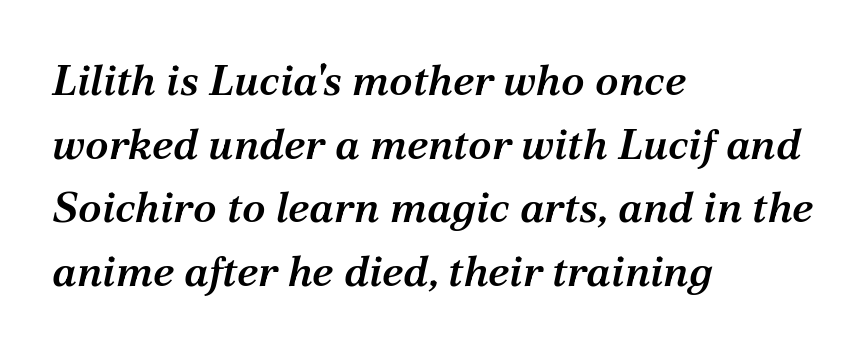
The image shows 43 px semibold serif type, italic (leaning right); set left-aligned, normal line spacing (1.48x), normal letter spacing, not underlined; medium stroke contrast and a medium x-height.
